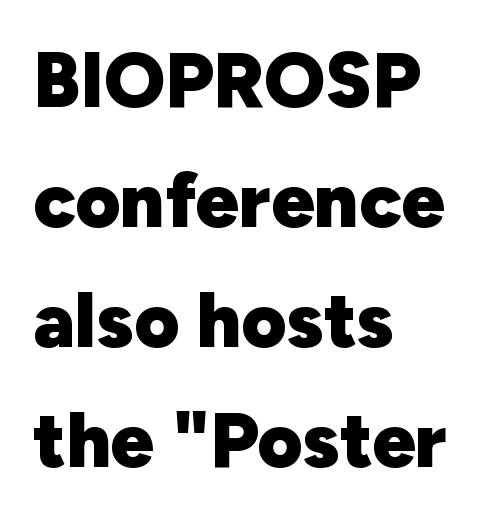
The image shows 77 px heavy sans-serif type, upright; set left-aligned, normal line spacing (1.56x), normal letter spacing, not underlined; low stroke contrast and a medium x-height.
